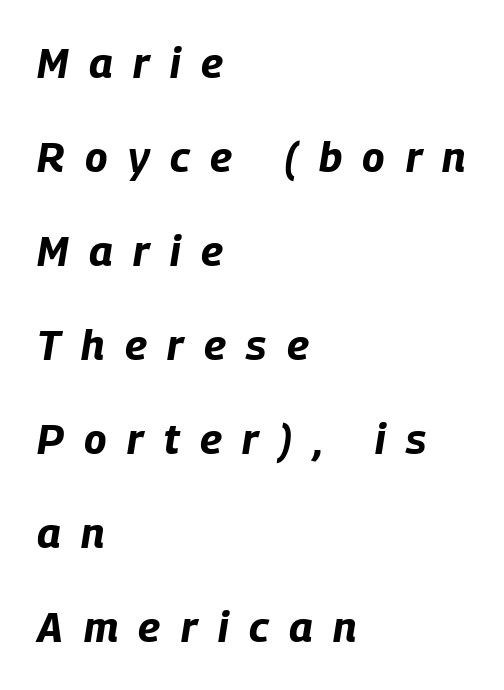
The image shows 42 px bold, condensed type, italic (leaning right); set left-aligned, loose line spacing (2.24x), unusually wide letter spacing (+0.49 em), not underlined; low stroke contrast and a large x-height.
